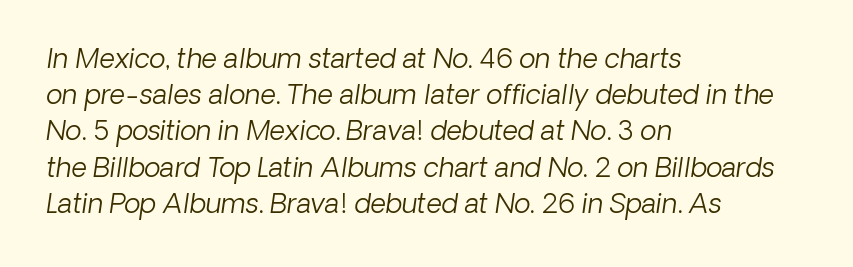
Leading: standard. Standard letterfit; no display-style spreading of the glyphs. The strokes are not fattened; the text isn't bold. All the whitespace from short lines collects on the right. Glance below the letters and you will spot only blank space.
